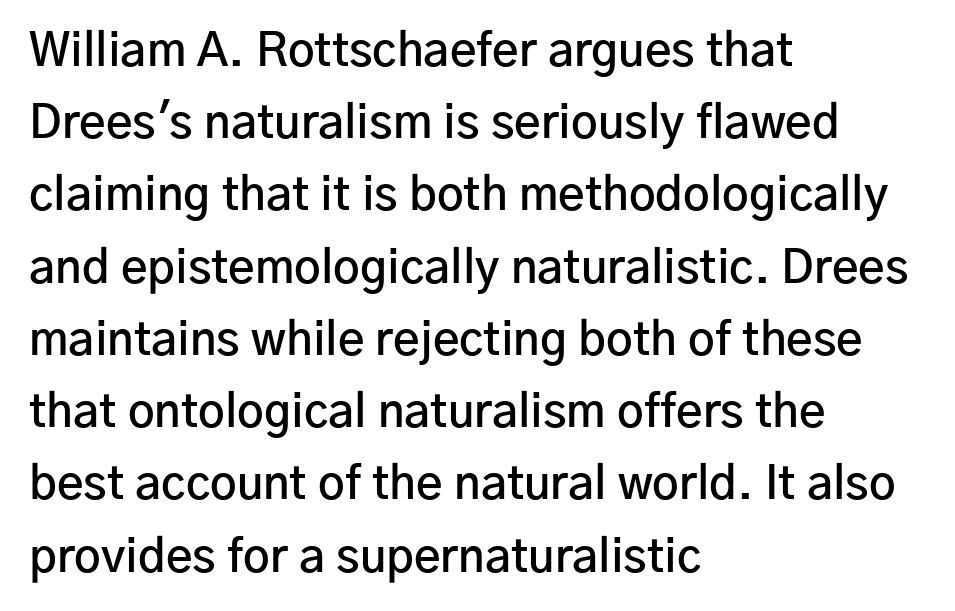
The image shows 46 px semibold sans-serif type, upright; set left-aligned, normal line spacing (1.57x), normal letter spacing, not underlined; low stroke contrast and a medium x-height.
